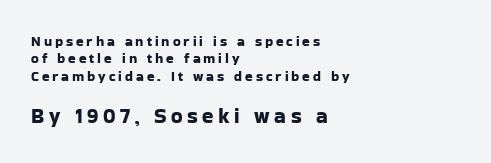
{"italic": "no", "underline": "no", "align": "left", "line_spacing": "normal", "line_spacing_ratio": 1.25, "letter_spacing": "wide", "letter_spacing_em": 0.21, "larger_block": "second", "size_ratio": 1.5, "glyph_px": 21}
